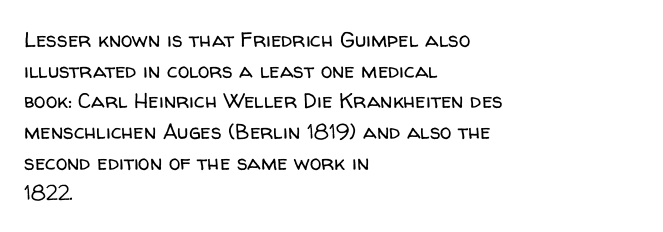
The strip under each line holds only bare page. The lines in this sample share a left origin and differ only in where they stop. The block of text has a typical density, with ordinary space between rows. A typesetter would call this zero additional tracking. Each stroke keeps to a modest, everyday thickness or less. Style check: upright.
